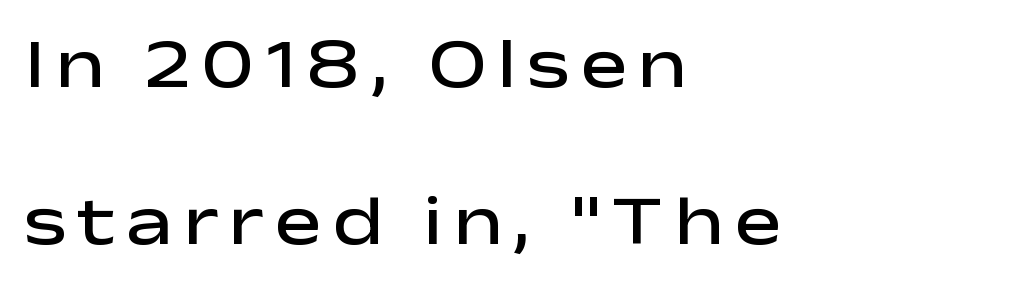
Q: Is the text bold? A: Semi-bold.
Q: Is the text italic (slanted)? A: No, it is upright.
Q: Is the typeface a serif or a sans-serif typeface? A: Sans-serif.
Q: Is the text underlined? A: No.
Q: How is the paragraph aligned? A: Left-aligned.
Q: Is the spacing between lines tight, normal or loose? A: Loose.
Q: Width (condensed, normal, or wide)? A: Wide.
Q: Stroke contrast? A: Low.
Q: x-height? A: Medium.
Q: Monospaced? A: No.
